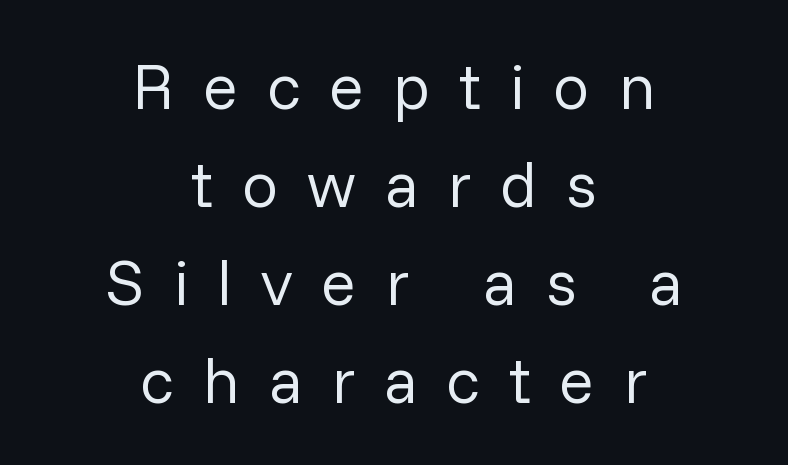
Inter-character spacing is expanded well beyond the font's built-in metrics. This block has exactly the height ordinary leading produces. A clean baseline with only descenders dipping below it. The face used here is proportionally spaced, like ordinary book or web type. The letters stand upright; this is a roman face. Centered paragraph, ragged on both sides.
